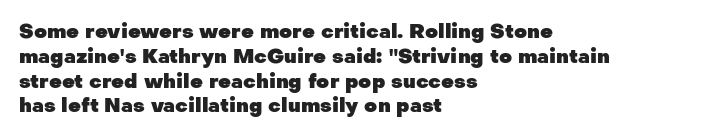
{"italic": "no", "bold": "yes", "underline": "no", "align": "left", "line_spacing_ratio": 1.24, "letter_spacing": "normal", "letter_spacing_em": 0.0, "glyph_px": 20}
